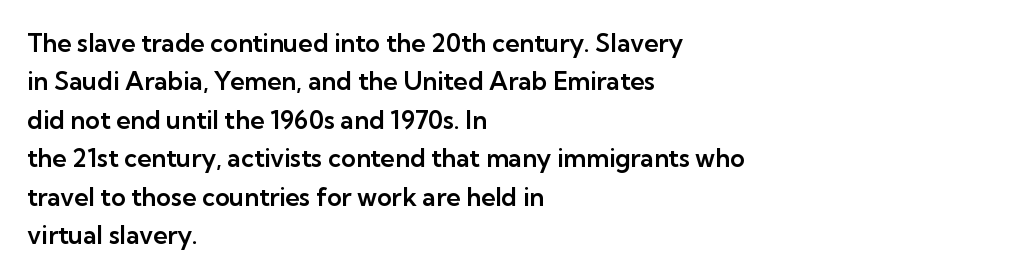
The image shows 25 px text type, upright; set left-aligned, normal line spacing (1.54x), normal letter spacing, not underlined.
